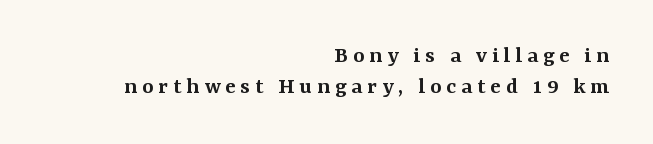
The image shows 24 px text type, upright; set right-aligned, normal line spacing (1.28x), unusually wide letter spacing (+0.21 em), not underlined.
